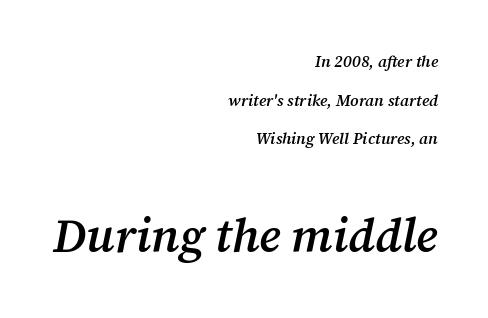
Q: Is the text bold? A: Semi-bold.
Q: Is the text italic (slanted)? A: Yes, it leans right by about 12 degrees.
Q: Is the typeface a serif or a sans-serif typeface? A: Serif.
Q: Is the text underlined? A: No.
Q: How is the paragraph aligned? A: Right-aligned.
Q: Is the spacing between letters normal or unusually wide? A: Normal.
Q: Is the spacing between lines tight, normal or loose? A: Loose.
Q: Which block of text is set in a larger size, the first (top) or the second (bottom)? A: The second (bottom) one.
Q: Width (condensed, normal, or wide)? A: Normal.
Q: Stroke contrast? A: Medium.
Q: x-height? A: Medium.
Q: Monospaced? A: No.
